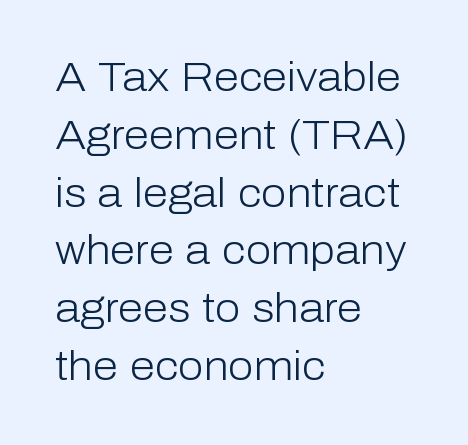
{"serif": "no", "italic": "no", "bold": "no", "weight": "light", "width": "normal", "stroke_contrast": "low", "x_height": "medium", "monospaced": "no", "underline": "no", "align": "left", "line_spacing": "normal", "line_spacing_ratio": 1.41, "letter_spacing": "normal", "letter_spacing_em": 0.0, "glyph_px": 41}
